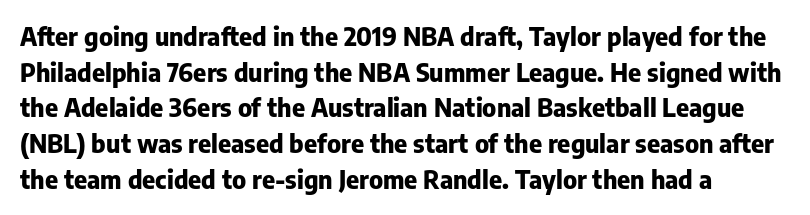
The image shows 25 px bold type, upright; set left-aligned, normal line spacing (1.43x), normal letter spacing, not underlined.
